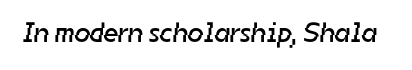
Descenders hang freely into open space. You could call the tracking neutral — neither tight nor loose. A typesetter would label this face a sans. Character widths vary here, with narrow letters taking less room than wide ones. Stems and bowls with no extra thickness — not bold.
